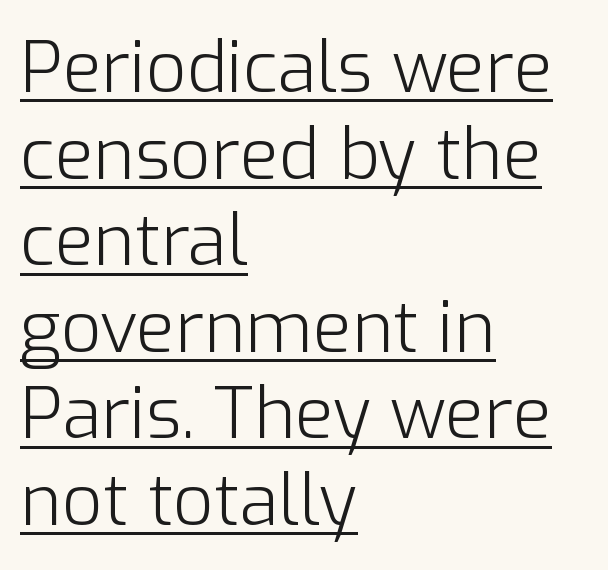
Q: Is the text bold? A: No.
Q: Is the text italic (slanted)? A: No, it is upright.
Q: Is the typeface a serif or a sans-serif typeface? A: Sans-serif.
Q: Is the text underlined? A: Yes.
Q: How is the paragraph aligned? A: Left-aligned.
Q: Is the spacing between letters normal or unusually wide? A: Normal.
Q: Width (condensed, normal, or wide)? A: Normal.
Q: Stroke contrast? A: Low.
Q: x-height? A: Medium.
Q: Monospaced? A: No.
